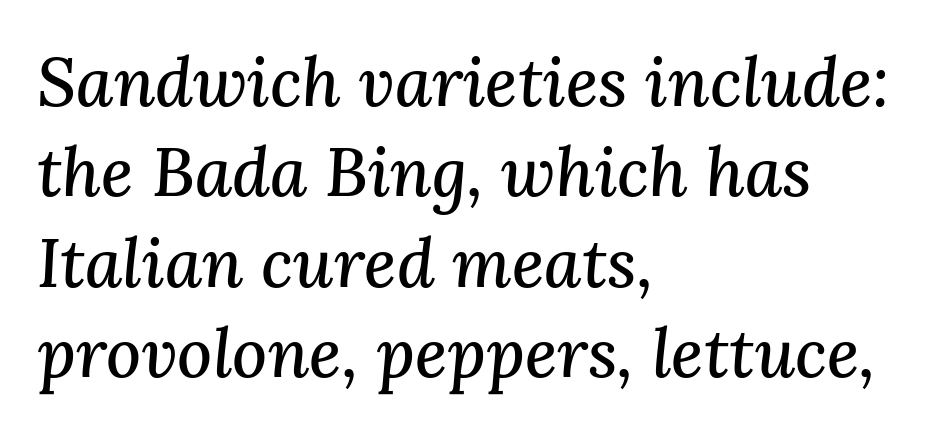
{"serif": "yes", "italic": "yes", "lean": "right", "slant_degrees": 3, "width": "normal", "stroke_contrast": "medium", "x_height": "medium", "monospaced": "no", "underline": "no", "align": "left", "line_spacing": "normal", "line_spacing_ratio": 1.33, "letter_spacing": "normal", "letter_spacing_em": 0.0, "glyph_px": 68}
